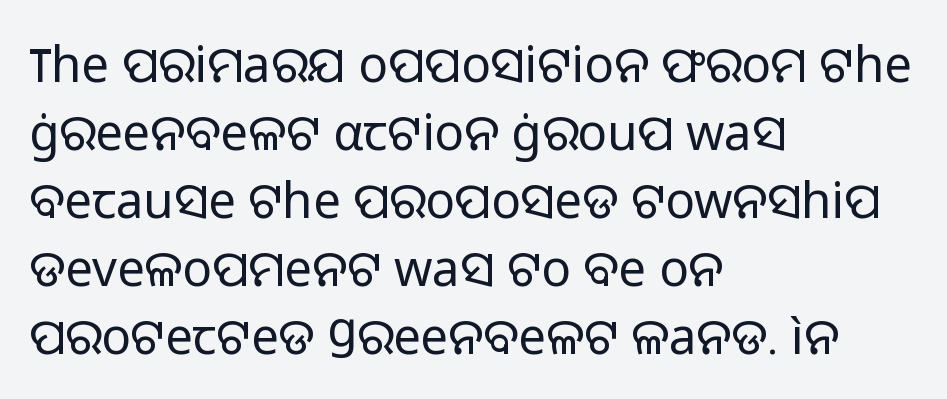
The image shows 49 px regular-weight sans-serif type, upright; set left-aligned, normal line spacing (1.39x), normal letter spacing, not underlined; low stroke contrast and a medium x-height.
